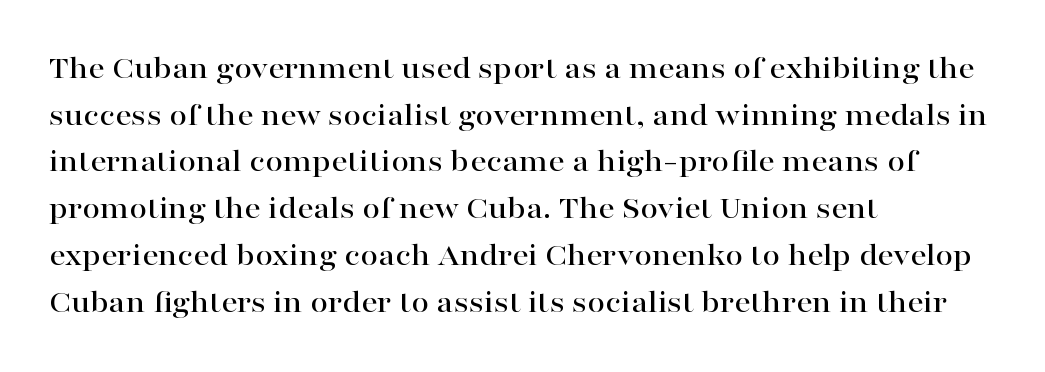
These lines keep a tight, regular rhythm from letter to letter. Is the block centered? No — it sits flush against the left margin. Horizontal bands of white between lines are of average thickness. Check under the words: just untouched page. Each letter's strokes conclude with small projecting serifs. The font's upright variant was chosen for this text.
